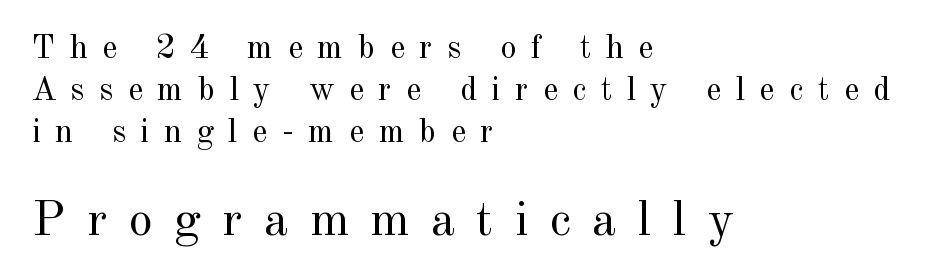
The face looks like a standard text weight, possibly lighter. Character widths vary here, with narrow letters taking less room than wide ones. The foot of each line stays bare and open. The ragged edge is on the right, which tells us the setting is flush left.
